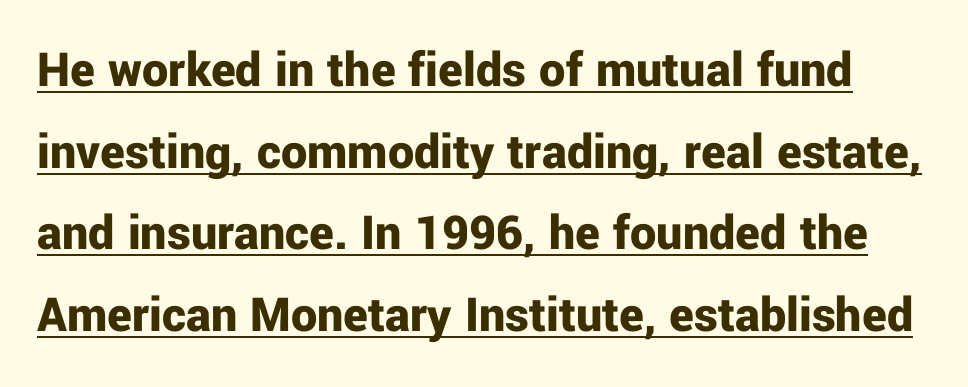
{"serif": "no", "italic": "no", "bold": "yes", "weight": "bold", "width": "normal", "stroke_contrast": "low", "x_height": "medium", "monospaced": "no", "underline": "yes", "line_spacing": "normal", "line_spacing_ratio": 1.57, "letter_spacing": "normal", "letter_spacing_em": 0.0, "glyph_px": 52}
